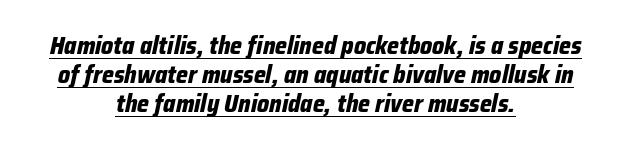
{"italic": "yes", "lean": "right", "slant_degrees": 12, "bold": "yes", "underline": "yes", "align": "center", "line_spacing_ratio": 1.16, "letter_spacing": "normal", "letter_spacing_em": 0.0, "glyph_px": 25}
